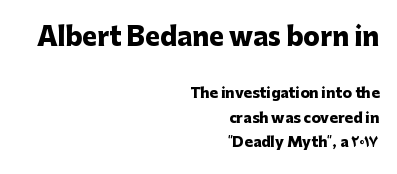
Q: Is the text bold? A: Yes.
Q: Is the text italic (slanted)? A: No, it is upright.
Q: Is the text underlined? A: No.
Q: How is the paragraph aligned? A: Right-aligned.
Q: Is the spacing between letters normal or unusually wide? A: Normal.
Q: Which block of text is set in a larger size, the first (top) or the second (bottom)? A: The first (top) one.
